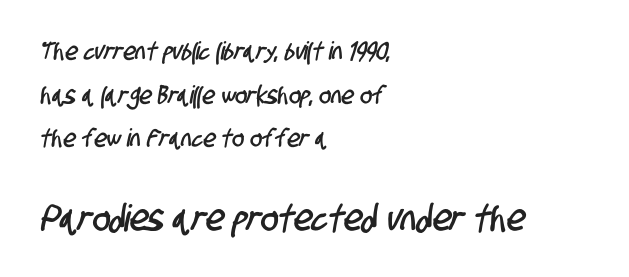
{"serif": "no", "width": "condensed", "stroke_contrast": "low", "x_height": "large", "monospaced": "no", "underline": "no", "align": "left", "line_spacing_ratio": 1.75, "letter_spacing": "normal", "letter_spacing_em": 0.0, "larger_block": "second", "size_ratio": 1.48, "glyph_px": 37}
